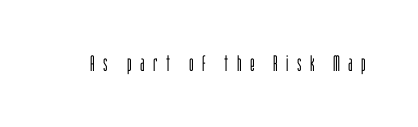
{"italic": "no", "bold": "no", "underline": "no", "letter_spacing": "wide", "letter_spacing_em": 0.38, "glyph_px": 22}
